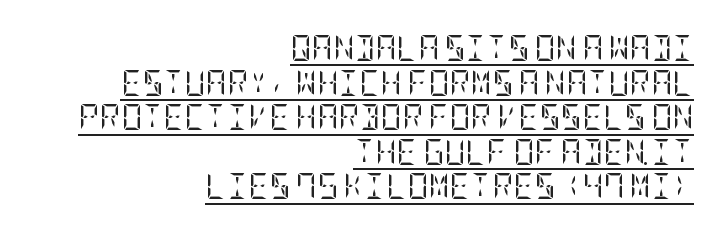
The image shows 26 px text type, upright; set right-aligned, normal line spacing (1.33x), normal letter spacing, underlined.
